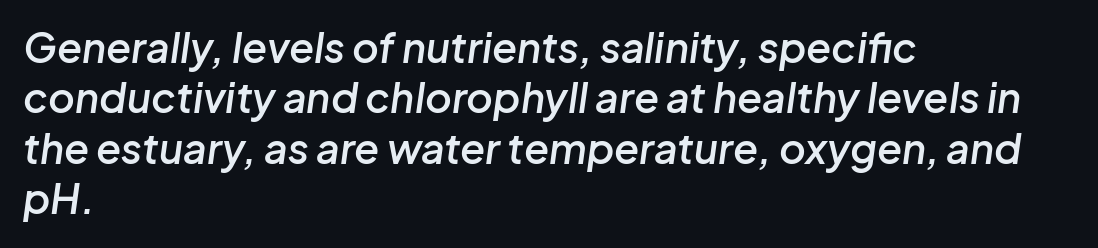
Plain, unruled lines of type. The sample has been set in demibold, a notch under bold. There is no visible air inserted between adjacent glyphs. It's the slanting kind of type. Character widths vary here, with narrow letters taking less room than wide ones. Short and long lines alike share a common starting point at left.
